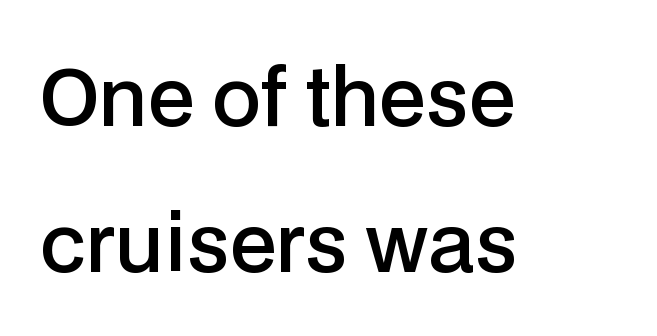
Q: Is the text bold? A: Semi-bold.
Q: Is the text italic (slanted)? A: No, it is upright.
Q: Is the typeface a serif or a sans-serif typeface? A: Sans-serif.
Q: Is the text underlined? A: No.
Q: How is the paragraph aligned? A: Left-aligned.
Q: Is the spacing between letters normal or unusually wide? A: Normal.
Q: Width (condensed, normal, or wide)? A: Normal.
Q: Stroke contrast? A: Low.
Q: x-height? A: Medium.
Q: Monospaced? A: No.
